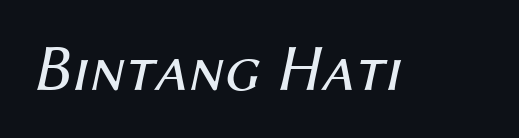
These lines were composed using italics. Quick note: underline off. Default kerning and tracking; the words read as compact shapes. Spacing verdict: proportional, widths tailored to each character.
